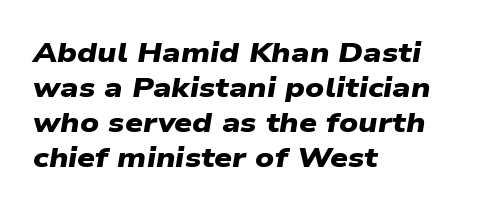
{"serif": "no", "bold": "yes", "weight": "heavy", "width": "wide", "stroke_contrast": "low", "x_height": "medium", "monospaced": "no", "underline": "no", "align": "left", "line_spacing": "normal", "line_spacing_ratio": 1.25, "letter_spacing": "normal", "letter_spacing_em": 0.0, "glyph_px": 28}
